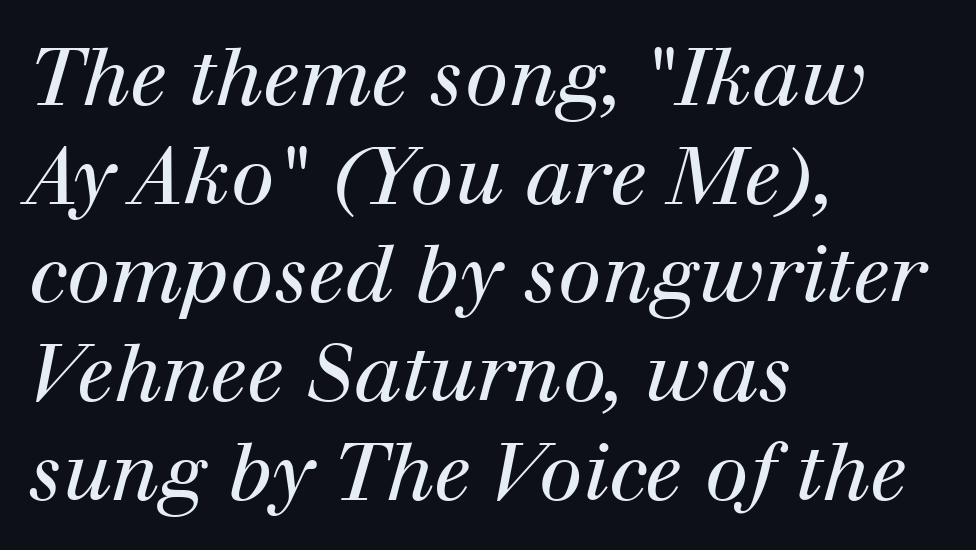
{"serif": "yes", "italic": "yes", "lean": "right", "slant_degrees": 12, "bold": "no", "weight": "regular", "width": "normal", "stroke_contrast": "high", "x_height": "medium", "monospaced": "no", "underline": "no", "align": "left", "line_spacing": "normal", "line_spacing_ratio": 1.25, "letter_spacing": "normal", "letter_spacing_em": 0.0, "glyph_px": 79}
